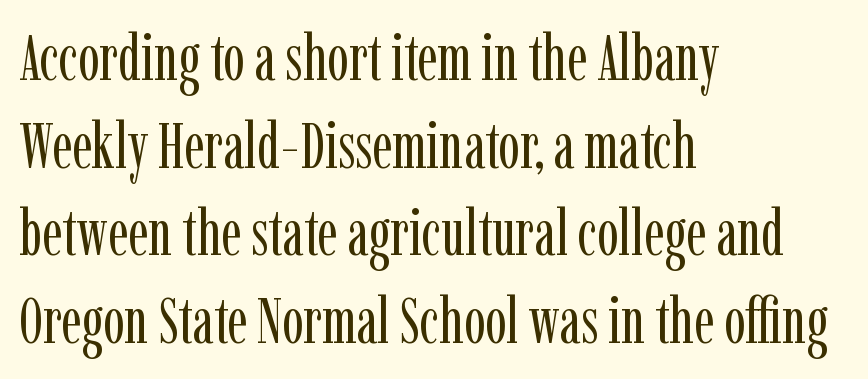
Q: Is the text bold? A: No.
Q: Is the text italic (slanted)? A: No, it is upright.
Q: Is the typeface a serif or a sans-serif typeface? A: Serif.
Q: Is the text underlined? A: No.
Q: How is the paragraph aligned? A: Left-aligned.
Q: Is the spacing between letters normal or unusually wide? A: Normal.
Q: Is the spacing between lines tight, normal or loose? A: Normal.
Q: Width (condensed, normal, or wide)? A: Condensed.
Q: Stroke contrast? A: Low.
Q: x-height? A: Medium.
Q: Monospaced? A: No.
